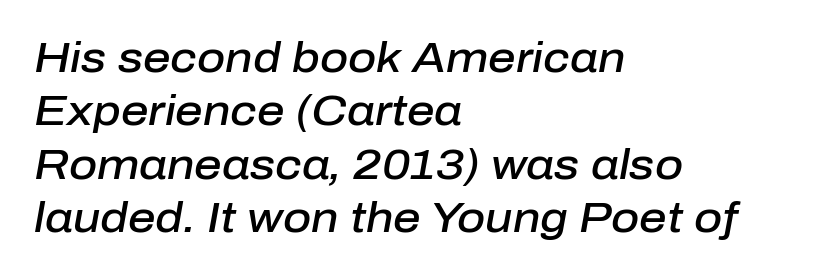
Q: Is the text bold? A: Semi-bold.
Q: Is the text italic (slanted)? A: Yes, it leans right by about 10 degrees.
Q: Is the text underlined? A: No.
Q: How is the paragraph aligned? A: Left-aligned.
Q: Is the spacing between letters normal or unusually wide? A: Normal.
Q: Width (condensed, normal, or wide)? A: Normal.
Q: Stroke contrast? A: Low.
Q: x-height? A: Medium.
Q: Monospaced? A: No.
